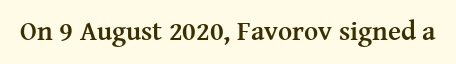
The image shows 27 px bold type, upright; set normal letter spacing, not underlined.
